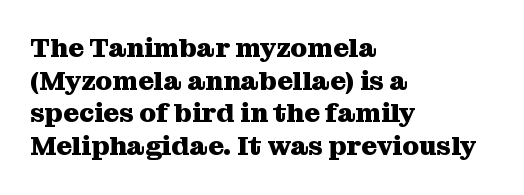
{"italic": "no", "bold": "yes", "underline": "no", "align": "left", "line_spacing_ratio": 1.21, "letter_spacing": "normal", "letter_spacing_em": 0.0, "glyph_px": 27}
